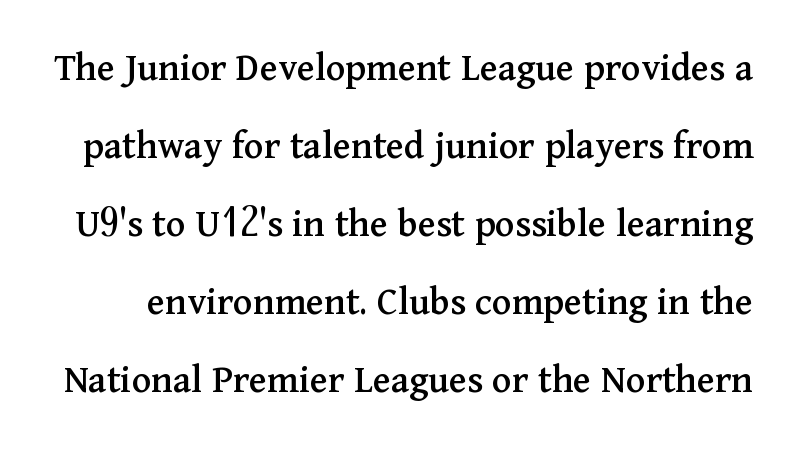
Q: Is the text italic (slanted)? A: No, it is upright.
Q: Is the typeface a serif or a sans-serif typeface? A: Serif.
Q: Is the text underlined? A: No.
Q: Is the spacing between letters normal or unusually wide? A: Normal.
Q: Is the spacing between lines tight, normal or loose? A: Loose.
Q: Width (condensed, normal, or wide)? A: Normal.
Q: Stroke contrast? A: Medium.
Q: x-height? A: Medium.
Q: Monospaced? A: No.
